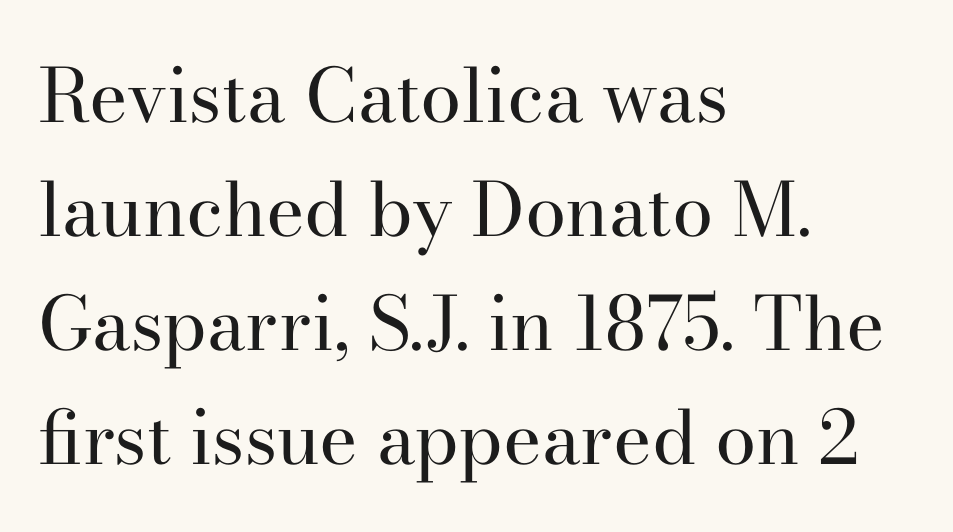
{"serif": "yes", "italic": "no", "bold": "no", "weight": "regular", "width": "normal", "stroke_contrast": "high", "x_height": "small", "monospaced": "no", "underline": "no", "align": "left", "line_spacing": "normal", "line_spacing_ratio": 1.54, "letter_spacing": "normal", "letter_spacing_em": 0.0, "glyph_px": 74}
